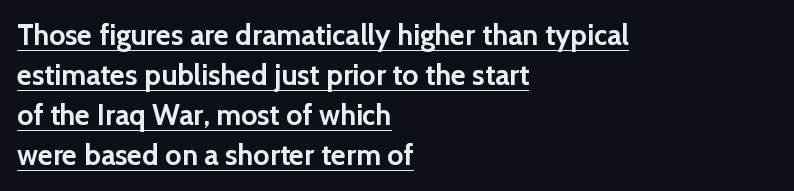
Q: Is the text bold? A: Yes.
Q: Is the text italic (slanted)? A: No, it is upright.
Q: Is the typeface a serif or a sans-serif typeface? A: Sans-serif.
Q: Is the text underlined? A: Yes.
Q: How is the paragraph aligned? A: Left-aligned.
Q: Is the spacing between letters normal or unusually wide? A: Normal.
Q: Is the spacing between lines tight, normal or loose? A: Normal.
Q: Width (condensed, normal, or wide)? A: Normal.
Q: x-height? A: Medium.
Q: Monospaced? A: No.
